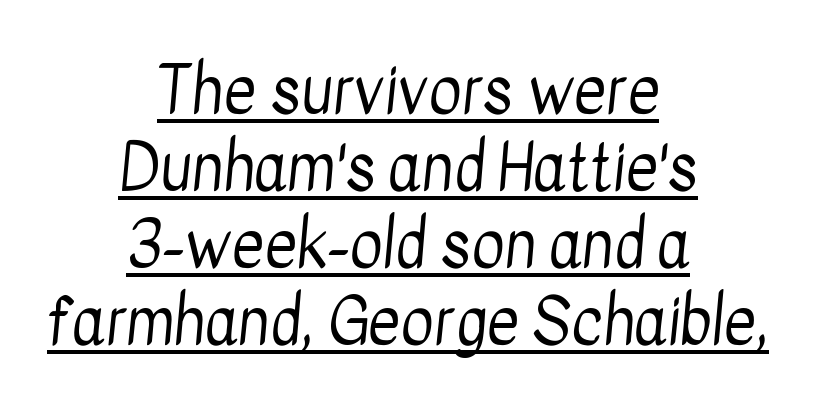
The image shows 63 px regular-weight, condensed sans-serif type; set centered, line spacing 1.22x, normal letter spacing, underlined; low stroke contrast and a medium x-height.
